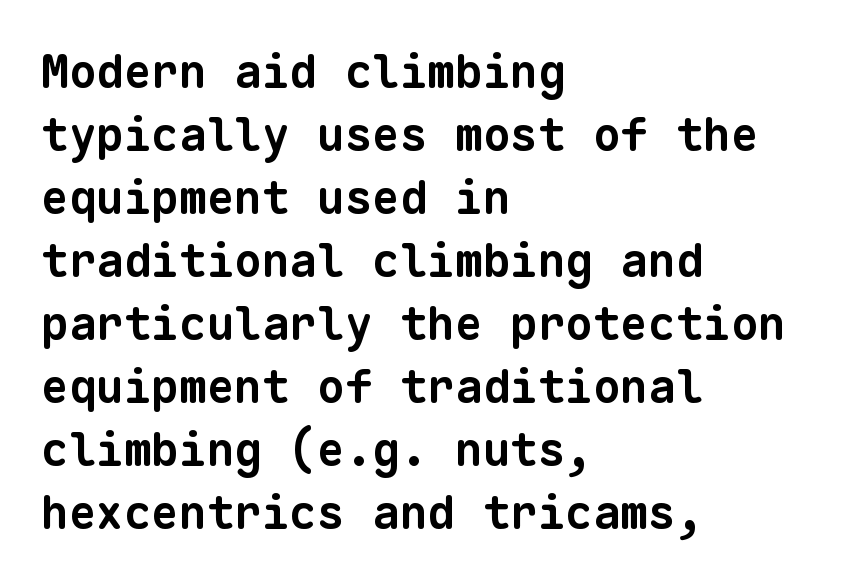
This rendering uses left alignment, leaving the right contour irregular. A typesetter would call this leading conventional body-copy spacing. Observe the ordinary spacing: letters are neighbours, not strangers. Typographic density is high because the face is bold. Just letters on the line, the space beneath them empty. These lines are rendered in a fixed-pitch font.
